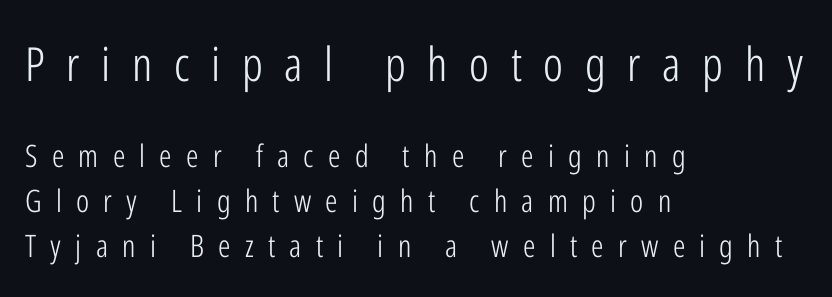
Look at the tracking — it's clearly loosened, letters drifting apart. Letters rest on an invisible, unmarked baseline. The first block has been scaled up relative to the second. A typesetter would call this proportional, since set widths differ per character. The passage shown is typeset with a sans-serif family.
